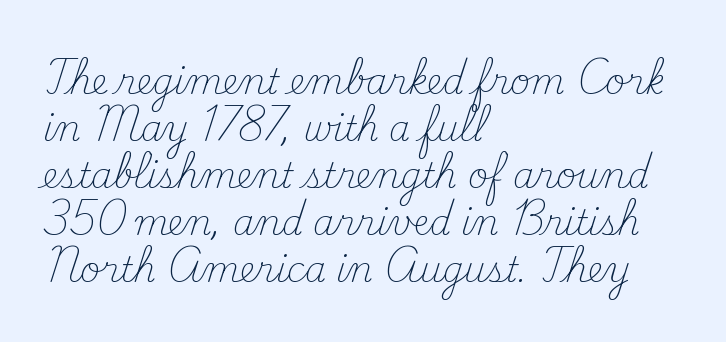
{"serif": "yes", "bold": "no", "weight": "light", "width": "normal", "stroke_contrast": "medium", "x_height": "small", "monospaced": "no", "underline": "no", "align": "left", "line_spacing": "normal", "line_spacing_ratio": 1.38, "letter_spacing": "normal", "letter_spacing_em": 0.0, "glyph_px": 34}
